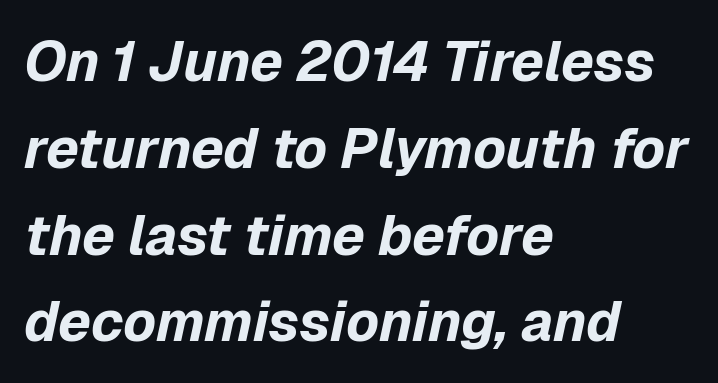
The image shows 56 px bold type, italic (leaning right); set left-aligned, normal line spacing (1.55x), normal letter spacing, not underlined; low stroke contrast and a medium x-height.
